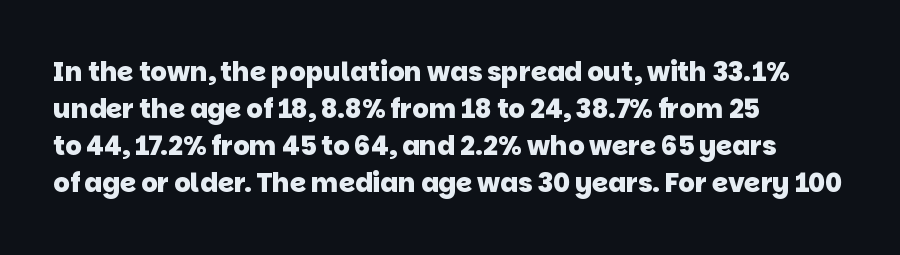
Q: Is the text bold? A: Yes.
Q: Is the text underlined? A: No.
Q: How is the paragraph aligned? A: Left-aligned.
Q: Is the spacing between letters normal or unusually wide? A: Normal.
Q: Is the spacing between lines tight, normal or loose? A: Normal.
